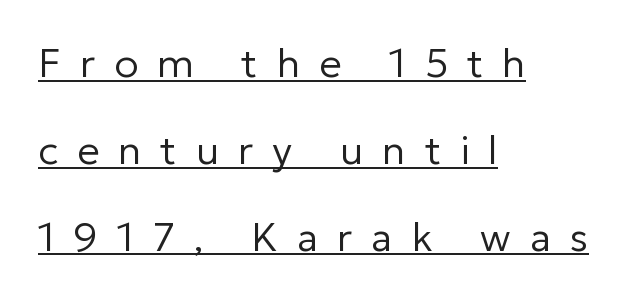
{"serif": "no", "italic": "no", "bold": "no", "weight": "regular", "width": "normal", "stroke_contrast": "low", "x_height": "medium", "monospaced": "no", "underline": "yes", "align": "left", "line_spacing": "loose", "line_spacing_ratio": 2.17, "letter_spacing": "wide", "letter_spacing_em": 0.47, "glyph_px": 40}
